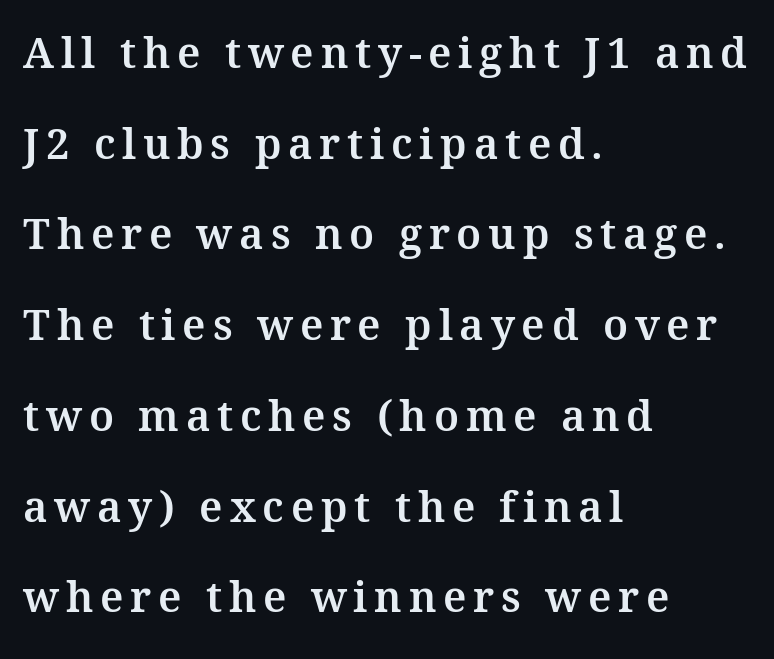
Q: Is the text italic (slanted)? A: No, it is upright.
Q: Is the typeface a serif or a sans-serif typeface? A: Serif.
Q: Is the text underlined? A: No.
Q: How is the paragraph aligned? A: Left-aligned.
Q: Is the spacing between lines tight, normal or loose? A: Loose.
Q: Width (condensed, normal, or wide)? A: Normal.
Q: Stroke contrast? A: Medium.
Q: x-height? A: Medium.
Q: Monospaced? A: No.
